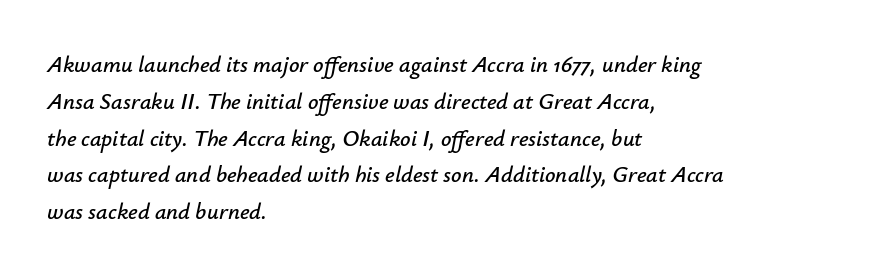
The image shows 23 px text type, italic (leaning right); set left-aligned, normal line spacing (1.6x), normal letter spacing, not underlined.
